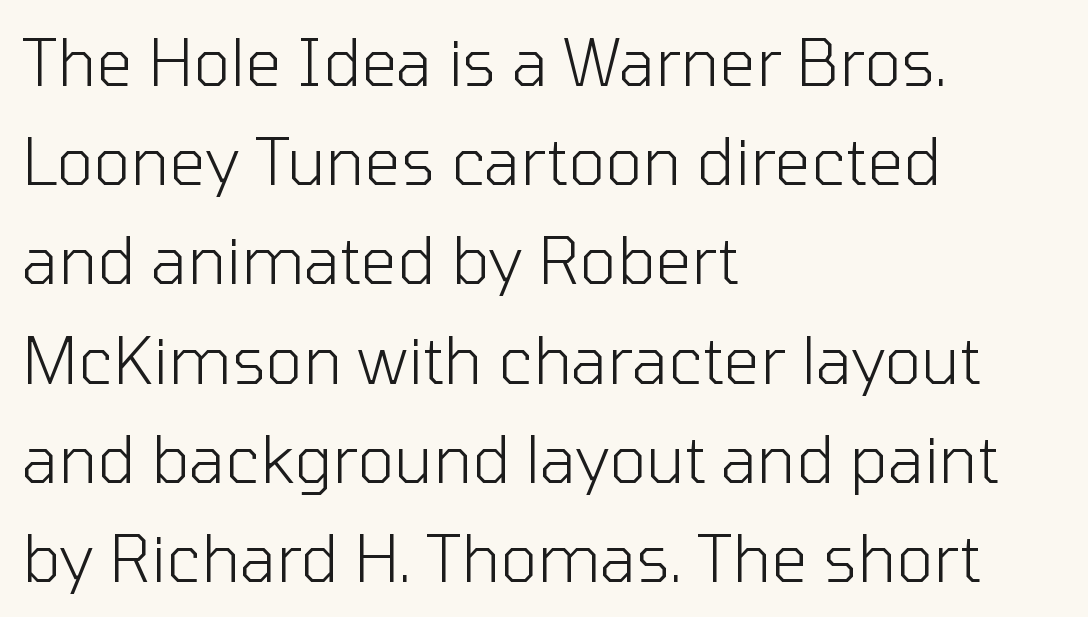
Letters have the restrained weight of plain body copy at most. Caption: standard tracking, unaltered. Underline: absent. Grotesque or geometric, the face here clearly has no serifs. Each letter keeps its own natural width here, so spacing adapts to shape.
